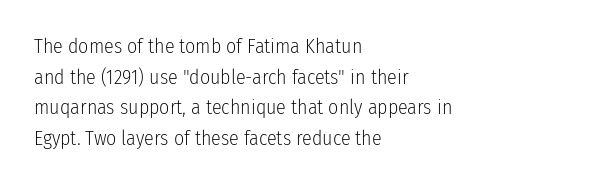
{"italic": "no", "bold": "no", "underline": "no", "align": "left", "line_spacing": "normal", "line_spacing_ratio": 1.53, "letter_spacing": "normal", "letter_spacing_em": 0.0, "glyph_px": 20}
